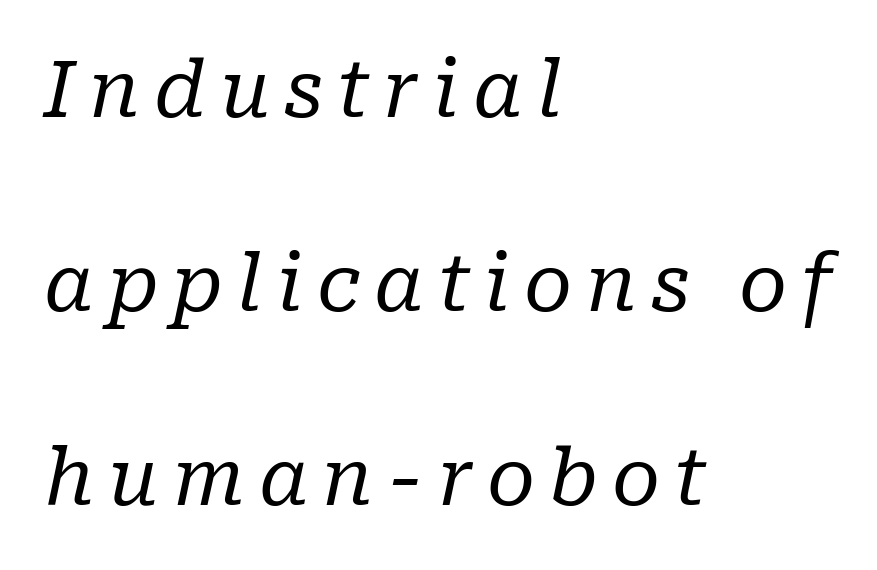
The image shows 78 px regular-weight serif type, italic (leaning right); set left-aligned, loose line spacing (2.49x), not underlined; low stroke contrast and a medium x-height.
